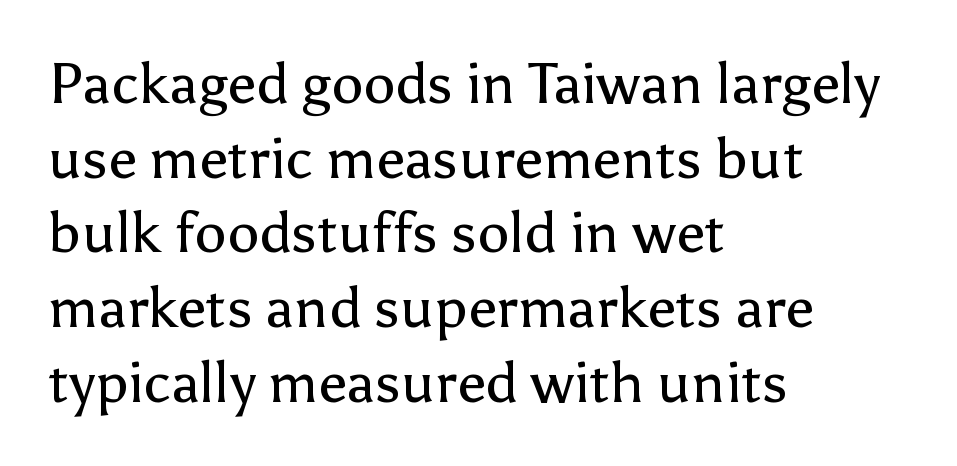
Q: Is the text bold? A: No.
Q: Is the text italic (slanted)? A: No, it is upright.
Q: Is the typeface a serif or a sans-serif typeface? A: Sans-serif.
Q: Is the text underlined? A: No.
Q: How is the paragraph aligned? A: Left-aligned.
Q: Is the spacing between letters normal or unusually wide? A: Normal.
Q: Is the spacing between lines tight, normal or loose? A: Normal.
Q: Width (condensed, normal, or wide)? A: Normal.
Q: Stroke contrast? A: Low.
Q: x-height? A: Medium.
Q: Monospaced? A: No.
